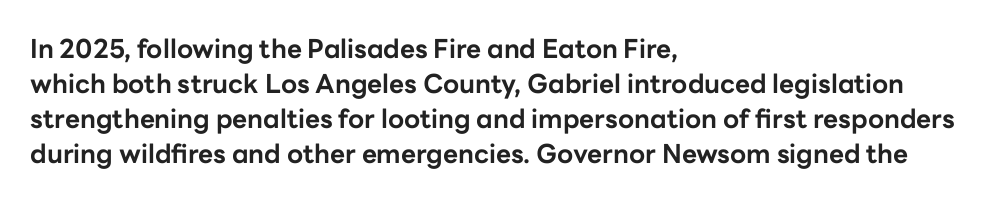
The baseline area is clear. The lines in this sample share a left origin and differ only in where they stop. The type is set solid horizontally, with unmodified tracking. Compared with typical paragraphs, the rows here are spaced about the same. Thick stems and heavy bowls — unmistakably bold. Ascenders rise straight up at ninety degrees.
